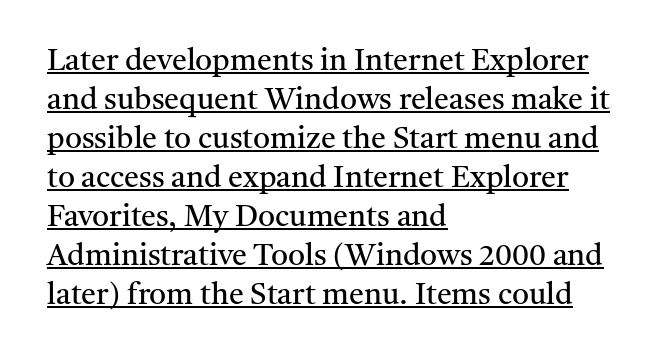
The image shows 30 px regular-weight serif type, upright; set left-aligned, normal line spacing (1.3x), normal letter spacing, underlined; medium stroke contrast and a medium x-height.
